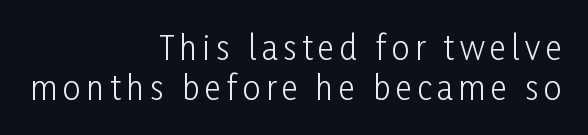
{"serif": "no", "italic": "no", "bold": "no", "weight": "light", "width": "condensed", "stroke_contrast": "low", "x_height": "medium", "monospaced": "no", "underline": "no", "align": "right", "line_spacing_ratio": 1.24, "glyph_px": 32}
